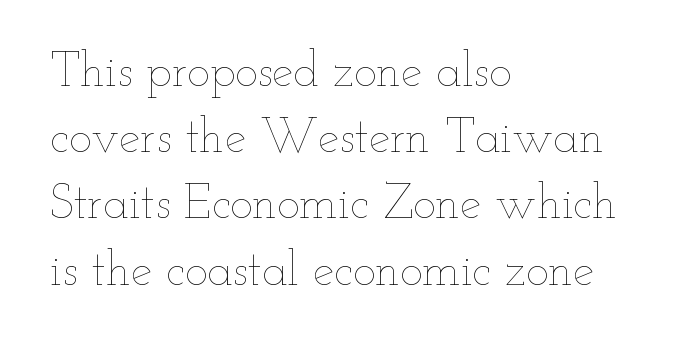
{"italic": "no", "bold": "no", "weight": "thin", "width": "wide", "stroke_contrast": "low", "x_height": "small", "monospaced": "no", "underline": "no", "align": "left", "line_spacing": "normal", "line_spacing_ratio": 1.38, "letter_spacing": "normal", "letter_spacing_em": 0.0, "glyph_px": 48}
